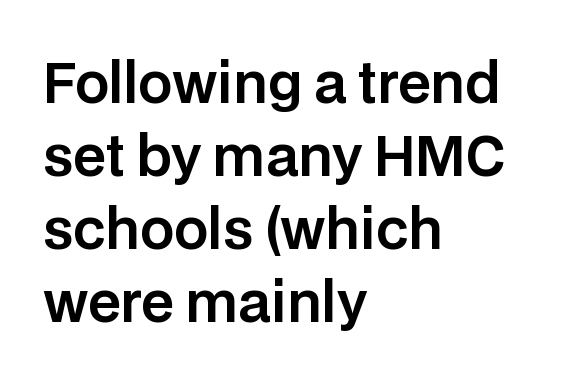
These lines are set flush left with a ragged right edge. I'd call this a sans setting — the letters go barefoot. The passage shown is not underscored anywhere. Looks like regular typesetting: each glyph gets only the width it needs. Nope, not italic — everything's standing straight. These lines sit exactly where default settings would place them.
